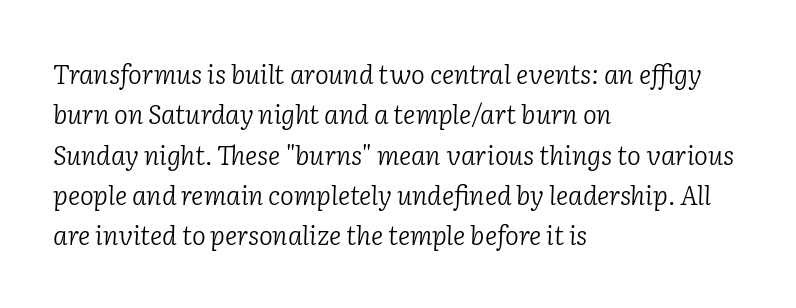
No letter is thick-stroked: the sample isn't bold. Letters rest on an invisible, unmarked baseline. The line texture is even and compact thanks to regular tracking. You can tell it's italic because the verticals aren't actually vertical. Short and long lines alike share a common starting point at left.
